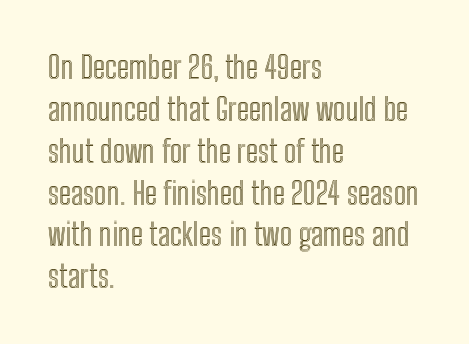
In CSS terms this would be text-align: left. Check under the words: just untouched page. Italic: no, the glyphs are upright roman. This sample has the flowing, uneven cadence of proportional lettering. Standard letterfit; no display-style spreading of the glyphs.
